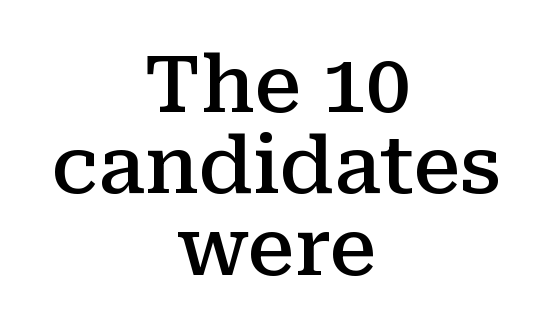
{"serif": "yes", "italic": "no", "bold": "semi", "weight": "semibold", "width": "normal", "stroke_contrast": "medium", "x_height": "medium", "monospaced": "no", "underline": "no", "align": "center", "line_spacing": "tight", "line_spacing_ratio": 1.03, "letter_spacing": "normal", "letter_spacing_em": 0.0, "glyph_px": 79}
